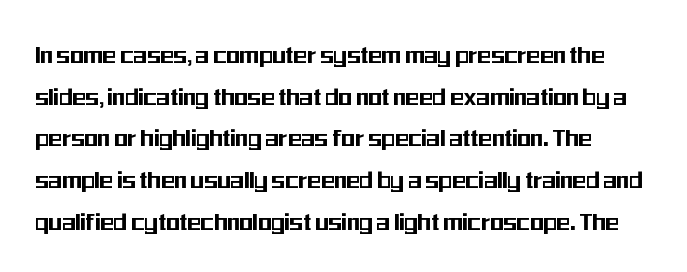
Q: Is the text italic (slanted)? A: No, it is upright.
Q: Is the typeface a serif or a sans-serif typeface? A: Sans-serif.
Q: Is the text underlined? A: No.
Q: Is the spacing between letters normal or unusually wide? A: Normal.
Q: Is the spacing between lines tight, normal or loose? A: Normal.
Q: Width (condensed, normal, or wide)? A: Condensed.
Q: Stroke contrast? A: Medium.
Q: x-height? A: Medium.
Q: Monospaced? A: No.
